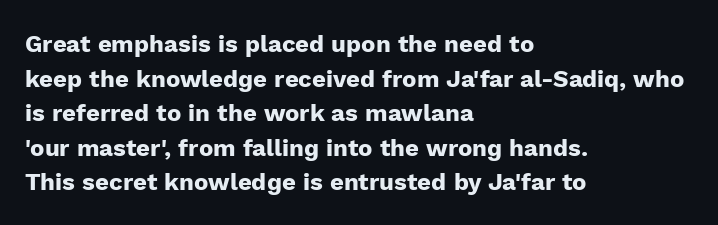
{"italic": "no", "bold": "yes", "underline": "no", "align": "left", "line_spacing": "normal", "line_spacing_ratio": 1.44, "letter_spacing": "normal", "letter_spacing_em": 0.0, "glyph_px": 24}
